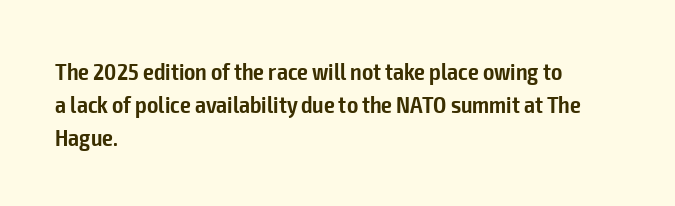
{"italic": "no", "bold": "semi", "underline": "no", "align": "left", "line_spacing": "normal", "line_spacing_ratio": 1.37, "letter_spacing": "normal", "letter_spacing_em": 0.0, "glyph_px": 24}
